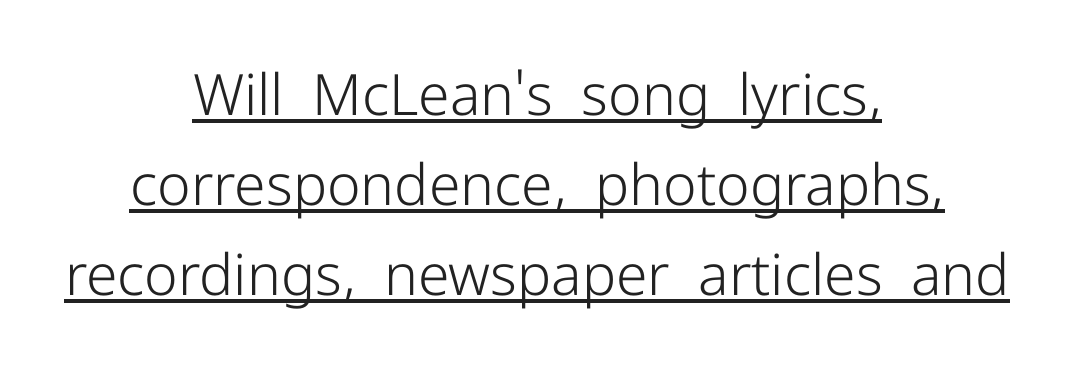
Q: Is the text bold? A: No.
Q: Is the text italic (slanted)? A: No, it is upright.
Q: Is the typeface a serif or a sans-serif typeface? A: Sans-serif.
Q: Is the text underlined? A: Yes.
Q: How is the paragraph aligned? A: Centered.
Q: Is the spacing between letters normal or unusually wide? A: Normal.
Q: Is the spacing between lines tight, normal or loose? A: Normal.
Q: Width (condensed, normal, or wide)? A: Normal.
Q: Stroke contrast? A: Low.
Q: x-height? A: Medium.
Q: Monospaced? A: No.
